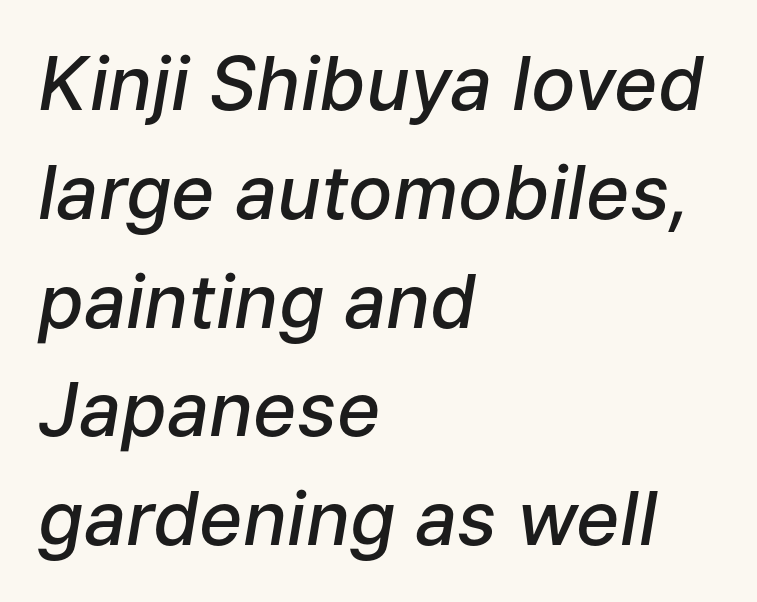
{"italic": "yes", "lean": "right", "slant_degrees": 9, "bold": "semi", "weight": "semibold", "width": "normal", "stroke_contrast": "low", "x_height": "medium", "monospaced": "no", "underline": "no", "align": "left", "line_spacing": "normal", "line_spacing_ratio": 1.47, "letter_spacing": "normal", "letter_spacing_em": 0.0, "glyph_px": 74}
